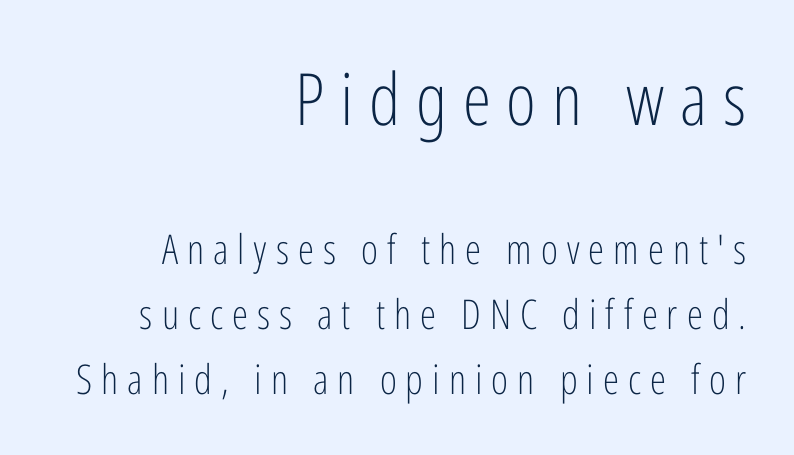
The image shows 72 px light, condensed sans-serif type, upright; set right-aligned, normal line spacing (1.59x), unusually wide letter spacing (+0.22 em), not underlined; the first (top) block is 1.76x larger; low stroke contrast and a medium x-height.
